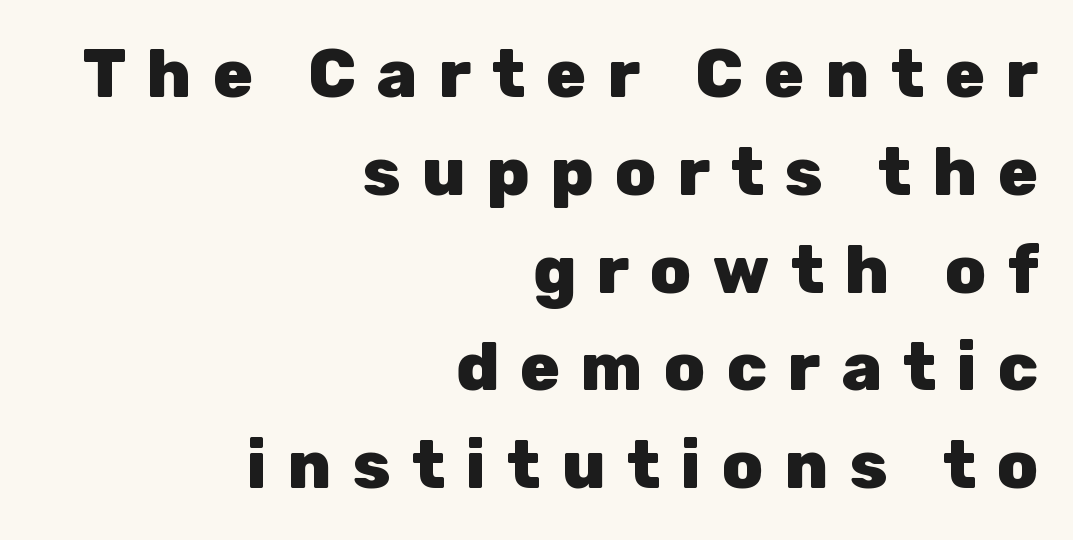
Q: Is the text bold? A: Yes.
Q: Is the text italic (slanted)? A: No, it is upright.
Q: Is the typeface a serif or a sans-serif typeface? A: Sans-serif.
Q: Is the text underlined? A: No.
Q: How is the paragraph aligned? A: Right-aligned.
Q: Is the spacing between letters normal or unusually wide? A: Unusually wide.
Q: Is the spacing between lines tight, normal or loose? A: Normal.
Q: Width (condensed, normal, or wide)? A: Normal.
Q: Stroke contrast? A: Low.
Q: x-height? A: Medium.
Q: Monospaced? A: No.
